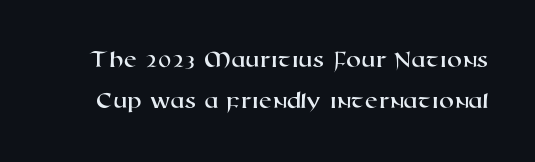
The image shows 24 px text type; set normal line spacing (1.69x), normal letter spacing, not underlined.
